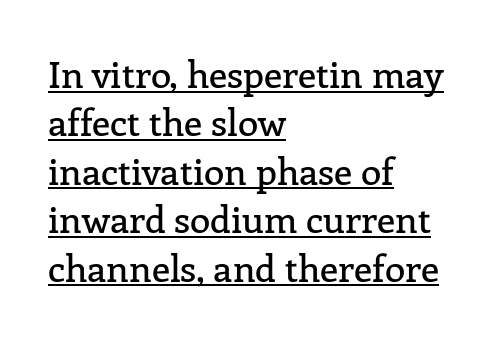
Standard letterfit; no display-style spreading of the glyphs. Every stem runs plumb, perpendicular to the baseline. Varying glyph widths throughout — classic text-font behaviour. Teacher's note: observe the even left margin — that is flush-left alignment. The typeface chosen for these lines features serifs.
